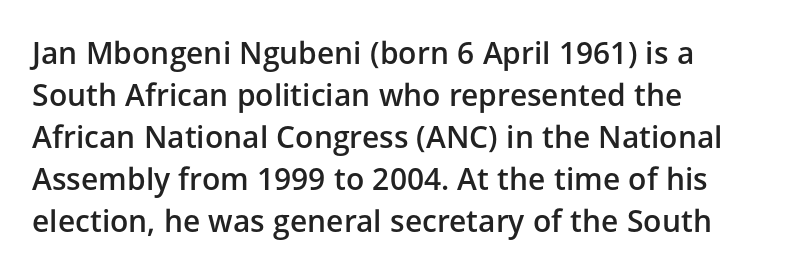
The paragraph has a hard left edge and a soft right edge. Serifs: no, the terminals of the letterforms are clean. Characters follow at the spacing the type designer built in. Typographic density is moderately raised because the face is semibold. Unlike italic type, these characters show no tilt at all. Varying glyph widths throughout — classic text-font behaviour.
